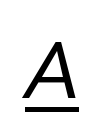
Observe the lean: these are italic letterforms. Varying glyph widths throughout — classic text-font behaviour. The letterforms stand isolated, each surrounded by extra space. Emphasis is given by a line drawn under the lettering.
